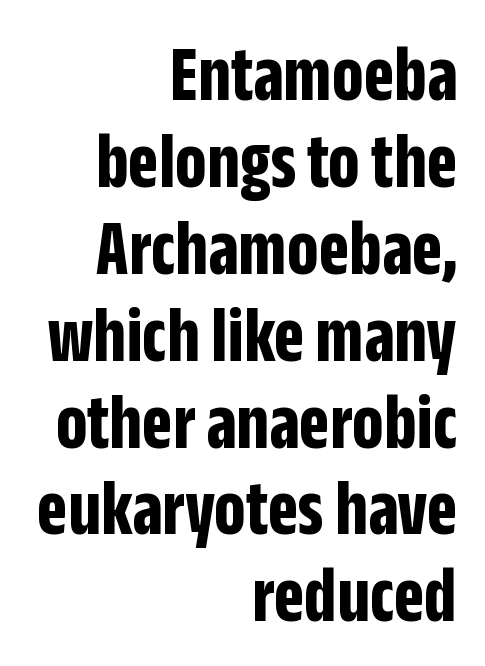
Q: Is the text bold? A: Yes.
Q: Is the text italic (slanted)? A: No, it is upright.
Q: Is the typeface a serif or a sans-serif typeface? A: Sans-serif.
Q: Is the text underlined? A: No.
Q: How is the paragraph aligned? A: Right-aligned.
Q: Is the spacing between letters normal or unusually wide? A: Normal.
Q: Is the spacing between lines tight, normal or loose? A: Tight.
Q: Width (condensed, normal, or wide)? A: Condensed.
Q: Stroke contrast? A: Low.
Q: x-height? A: Large.
Q: Monospaced? A: No.
